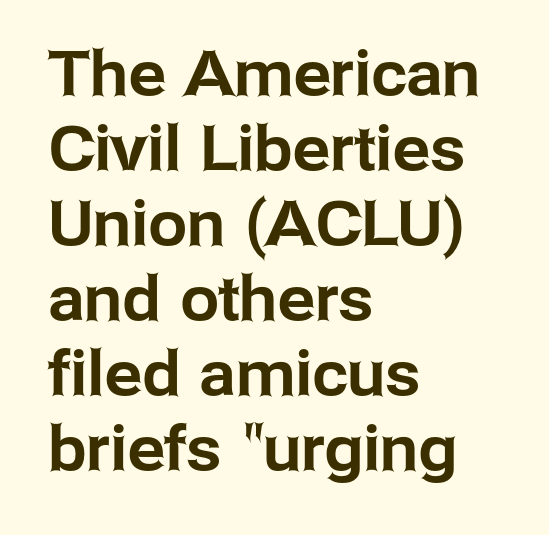
{"serif": "no", "italic": "no", "width": "normal", "stroke_contrast": "low", "x_height": "medium", "monospaced": "no", "underline": "no", "align": "left", "line_spacing_ratio": 1.21, "letter_spacing": "normal", "letter_spacing_em": 0.0, "glyph_px": 62}
